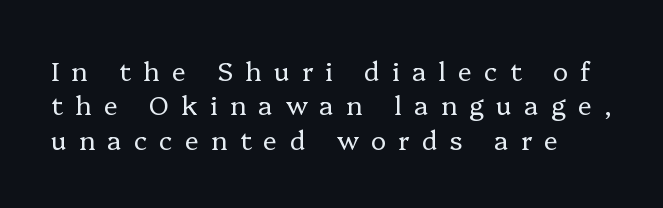
The image shows 26 px text type, upright; set normal line spacing (1.32x), unusually wide letter spacing (+0.47 em), not underlined.
